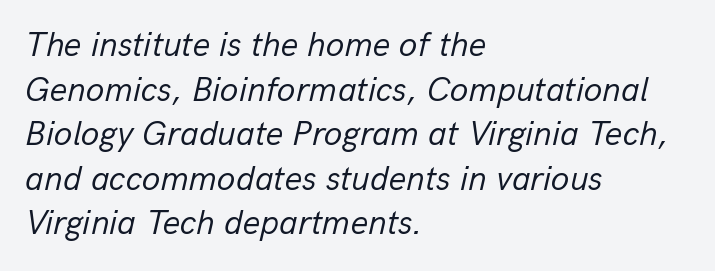
Just letters on the line, the space beneath them empty. Layout note: lines flush left. Horizontal bands of white between lines are of average thickness. Looks like regular typesetting: each glyph gets only the width it needs. When letters slant like this, we call the style italic. Words appear dense and cohesive because spacing is normal.
